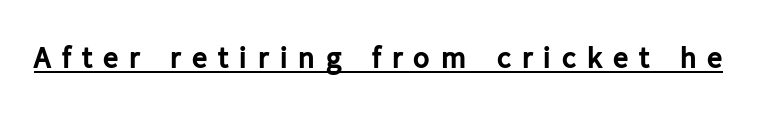
A typesetter would call this proportional, since set widths differ per character. A typesetter would call this heavily tracked-out type. Like a heading marked for emphasis, these lines bear an underscore. Strokes here are thick enough to call this a true bold. Examine the stroke ends and you'll find no serifs.
